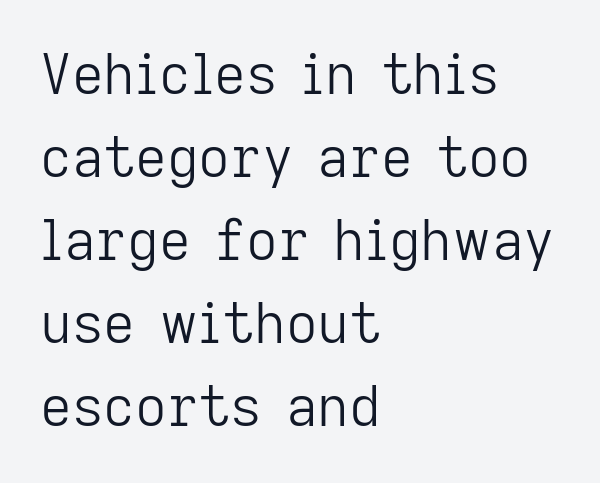
{"serif": "no", "italic": "no", "bold": "no", "weight": "light", "width": "normal", "stroke_contrast": "low", "x_height": "medium", "monospaced": "no", "underline": "no", "align": "left", "line_spacing": "normal", "line_spacing_ratio": 1.51, "letter_spacing": "normal", "letter_spacing_em": 0.0, "glyph_px": 55}
